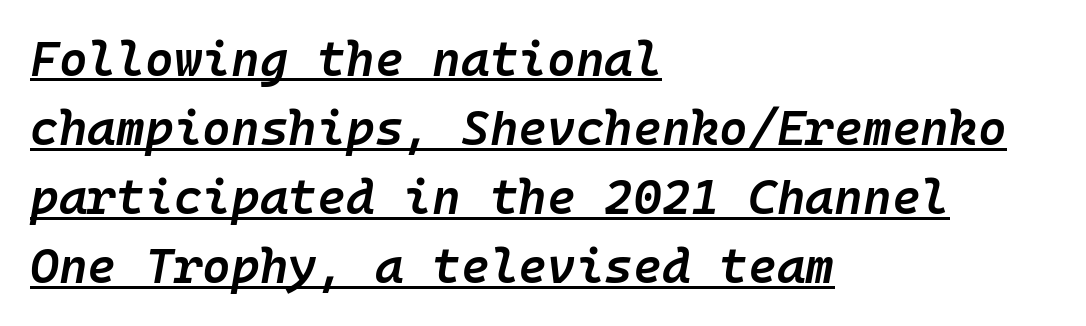
I'd describe the lettering as semibold — firm but not a full bold. A typesetter would call this zero additional tracking. Decoration check: the copy is underlined. You could count columns in this text — the font is strictly monospaced. The typesetter chose a ragged-right arrangement here.
